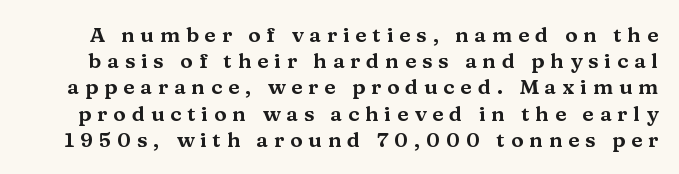
{"italic": "no", "underline": "no", "line_spacing": "normal", "line_spacing_ratio": 1.25, "letter_spacing": "wide", "letter_spacing_em": 0.28, "glyph_px": 21}
